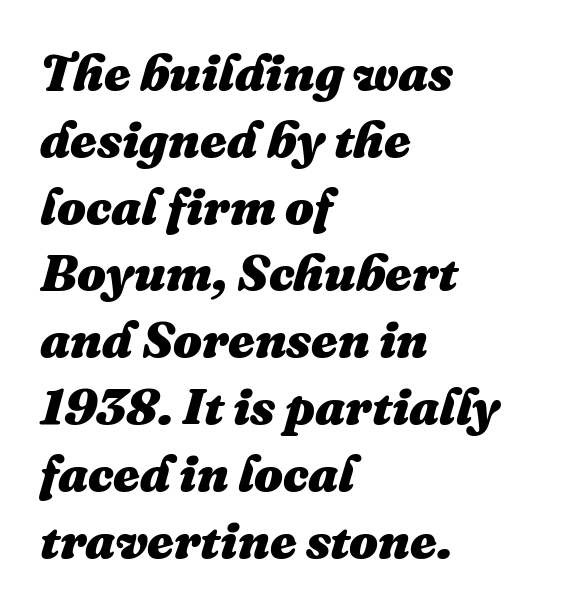
{"italic": "yes", "lean": "right", "slant_degrees": 16, "bold": "yes", "weight": "heavy", "width": "normal", "stroke_contrast": "medium", "x_height": "medium", "monospaced": "no", "underline": "no", "align": "left", "line_spacing": "normal", "line_spacing_ratio": 1.31, "letter_spacing": "normal", "letter_spacing_em": 0.0, "glyph_px": 51}
